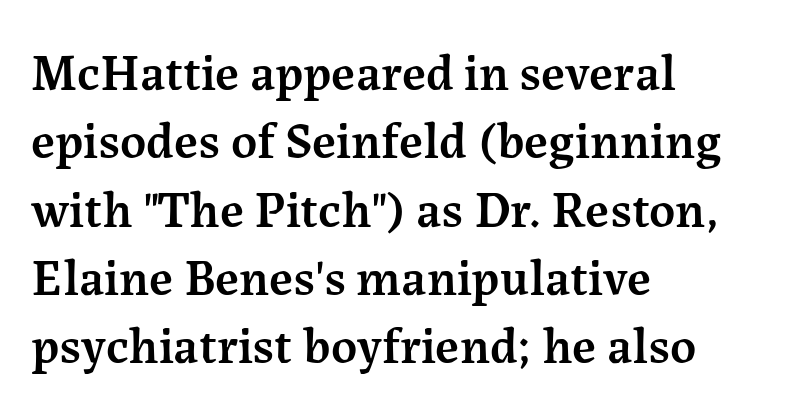
The image shows 51 px semibold serif type, upright; set left-aligned, normal line spacing (1.34x), normal letter spacing, not underlined; medium stroke contrast and a medium x-height.
